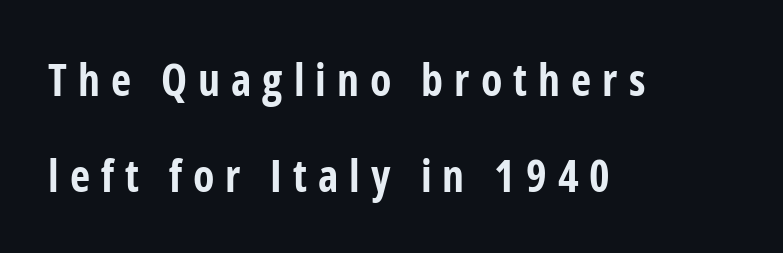
Q: Is the text bold? A: Yes.
Q: Is the text italic (slanted)? A: No, it is upright.
Q: Is the typeface a serif or a sans-serif typeface? A: Sans-serif.
Q: Is the text underlined? A: No.
Q: How is the paragraph aligned? A: Left-aligned.
Q: Is the spacing between letters normal or unusually wide? A: Unusually wide.
Q: Is the spacing between lines tight, normal or loose? A: Loose.
Q: Width (condensed, normal, or wide)? A: Condensed.
Q: Stroke contrast? A: Low.
Q: x-height? A: Medium.
Q: Monospaced? A: No.
